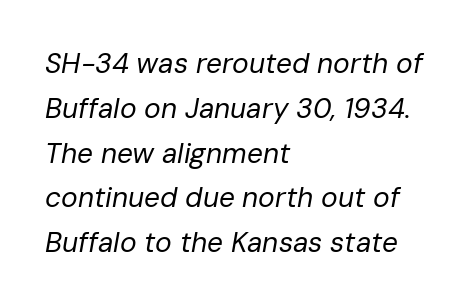
Q: Is the text bold? A: No.
Q: Is the text italic (slanted)? A: Yes, it leans right by about 10 degrees.
Q: Is the text underlined? A: No.
Q: How is the paragraph aligned? A: Left-aligned.
Q: Is the spacing between letters normal or unusually wide? A: Normal.
Q: Is the spacing between lines tight, normal or loose? A: Normal.
Q: Width (condensed, normal, or wide)? A: Normal.
Q: Stroke contrast? A: Low.
Q: x-height? A: Medium.
Q: Monospaced? A: No.
